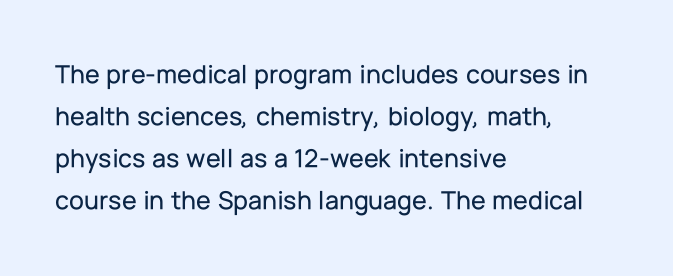
Q: Is the text italic (slanted)? A: No, it is upright.
Q: Is the text underlined? A: No.
Q: How is the paragraph aligned? A: Left-aligned.
Q: Is the spacing between letters normal or unusually wide? A: Normal.
Q: Is the spacing between lines tight, normal or loose? A: Normal.
